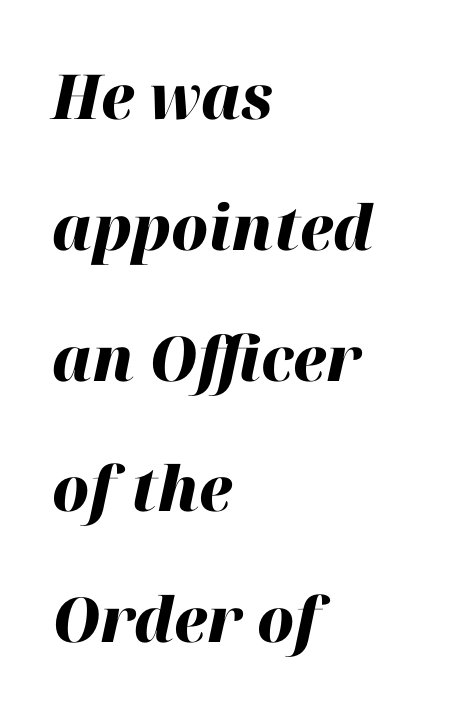
The image shows 62 px heavy type, italic (leaning right); set left-aligned, loose line spacing (2.11x), normal letter spacing, not underlined; high stroke contrast and a medium x-height.
